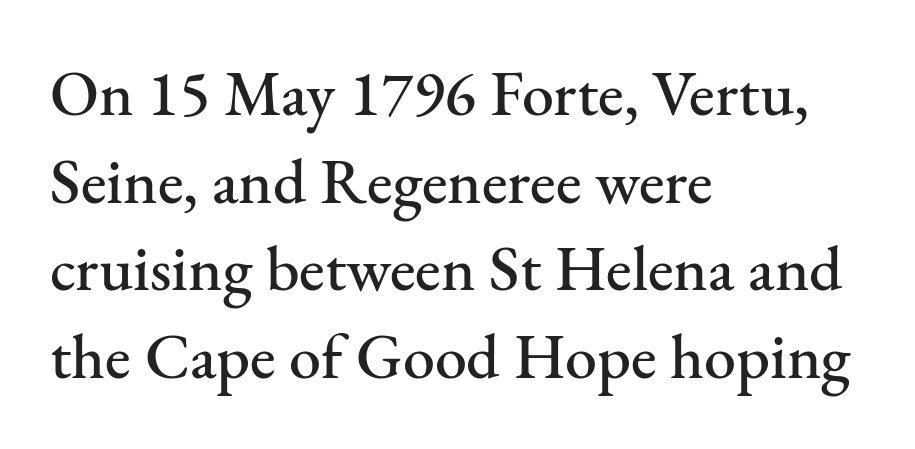
{"serif": "yes", "italic": "no", "width": "normal", "stroke_contrast": "medium", "x_height": "small", "monospaced": "no", "underline": "no", "align": "left", "line_spacing": "normal", "line_spacing_ratio": 1.37, "letter_spacing": "normal", "letter_spacing_em": 0.0, "glyph_px": 64}
